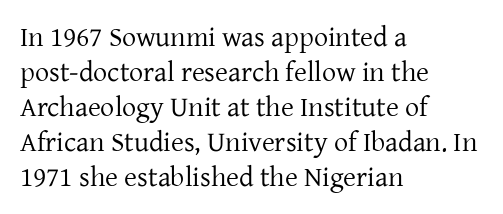
{"serif": "yes", "italic": "no", "bold": "no", "weight": "regular", "width": "normal", "stroke_contrast": "low", "x_height": "medium", "monospaced": "no", "underline": "no", "align": "left", "line_spacing": "normal", "line_spacing_ratio": 1.25, "letter_spacing": "normal", "letter_spacing_em": 0.0, "glyph_px": 28}
